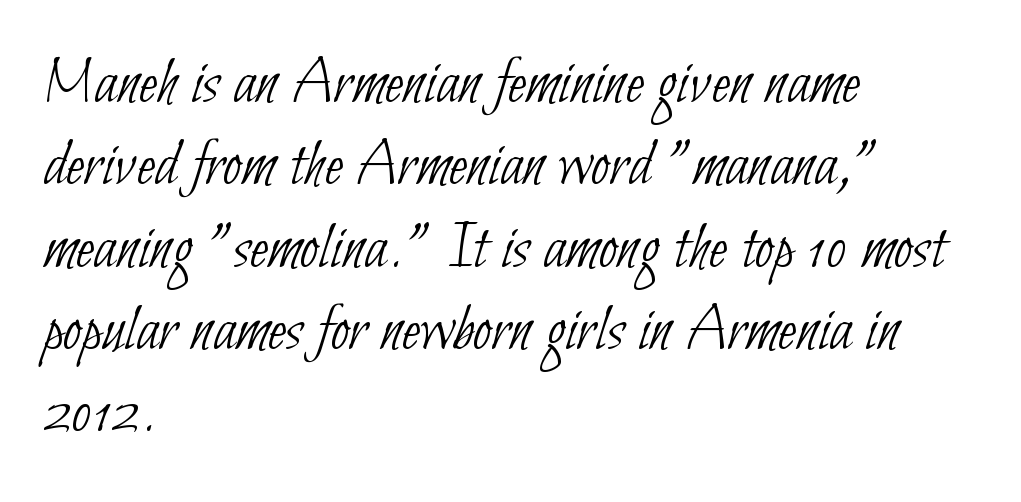
Do the characters align in a grid? No, the font is proportional. The letterforms sit shoulder to shoulder at normal distance. A light-to-regular cut is what we see here. The rag falls on the right side of this text block. Plain, unruled lines of type.
